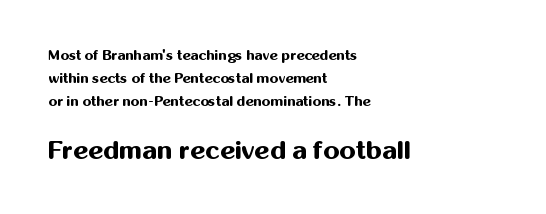
Tracking here is standard; glyphs follow each other at the usual distance. In terms of leading, this rendering sits right in the middle. A bare baseline throughout the passage. One-word summary of the alignment: left. The lower block of text is set noticeably larger than the block above it.
